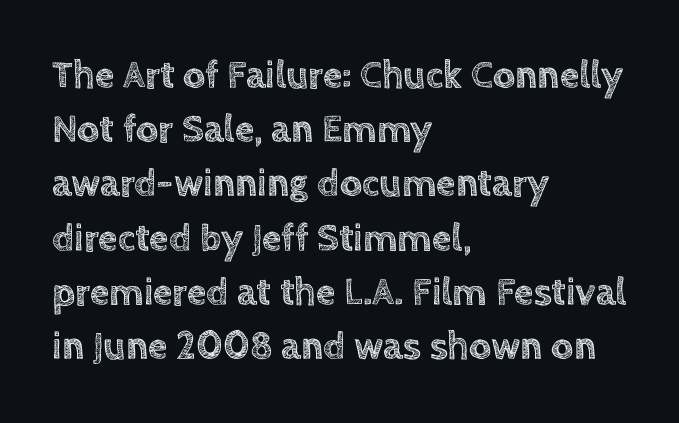
The lettering stays uniformly vertical, giving the passage a roman look. Anything drawn beneath the words? Only blank space. Inter-character spacing is left at the font's built-in metrics. Casual observation: everything's shoved over to the left.
